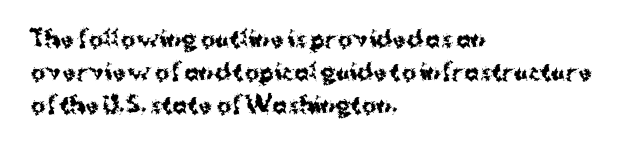
The image shows 22 px bold type, upright; set left-aligned, normal line spacing (1.51x), normal letter spacing, not underlined.
